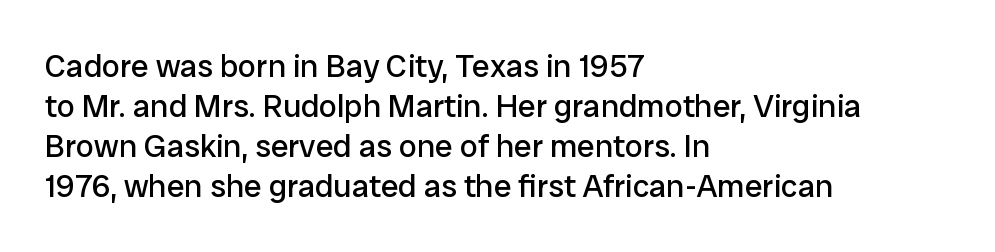
{"serif": "no", "italic": "no", "bold": "no", "weight": "regular", "width": "normal", "stroke_contrast": "low", "x_height": "medium", "monospaced": "no", "underline": "no", "align": "left", "line_spacing": "normal", "line_spacing_ratio": 1.25, "letter_spacing": "normal", "letter_spacing_em": 0.0, "glyph_px": 32}
